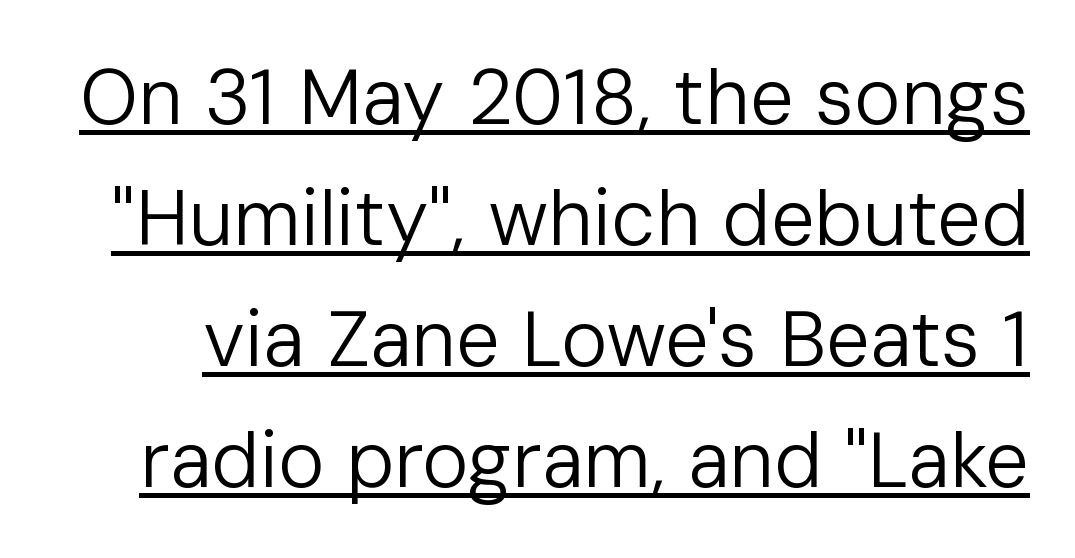
The font is comparable to plain body text, perhaps lighter. A roman cut, with each character standing at attention. Do the characters align in a grid? No, the font is proportional. Caption: lettering with a line underneath. Look at the tracking — it's just the regular setting, nothing added. The rendering uses a moderate line-height, typical for paragraphs.
